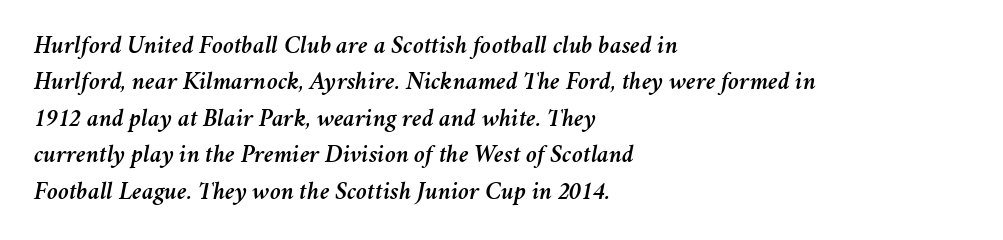
The image shows 25 px text type, italic (leaning right); set left-aligned, normal line spacing (1.46x), normal letter spacing, not underlined.
